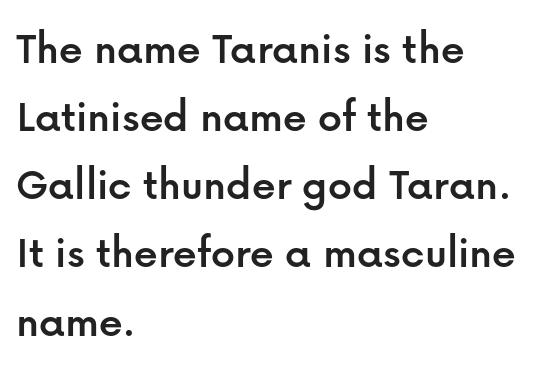
A typesetter would call this leading conventional body-copy spacing. This is roman type, the default non-slanted kind. The letters carry no serifs — their stems end cleanly without finishing strokes. Descenders hang freely into open space.
